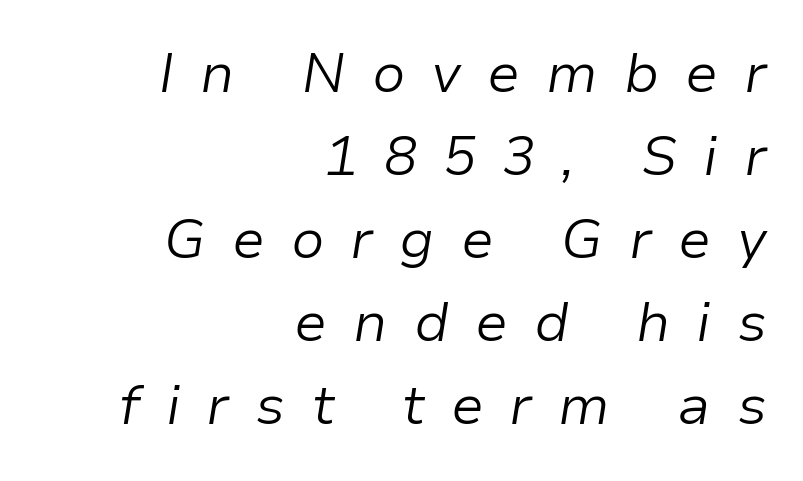
If you drew a ruler down the right edge, every line would touch it. Posture: slanted. A bare baseline throughout the passage. The tracking reads as deliberately expanded to a designer's eye. The rendering uses a moderate line-height, typical for paragraphs.
